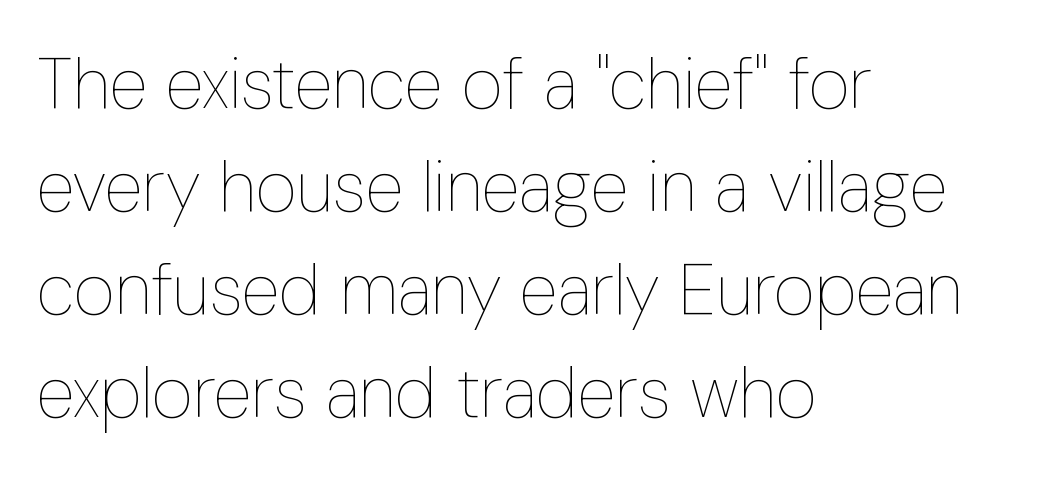
The face used here is proportionally spaced, like ordinary book or web type. Descenders are the only things crossing below the line. Quick note: not italic, upright. The rag falls on the right side of this text block.
